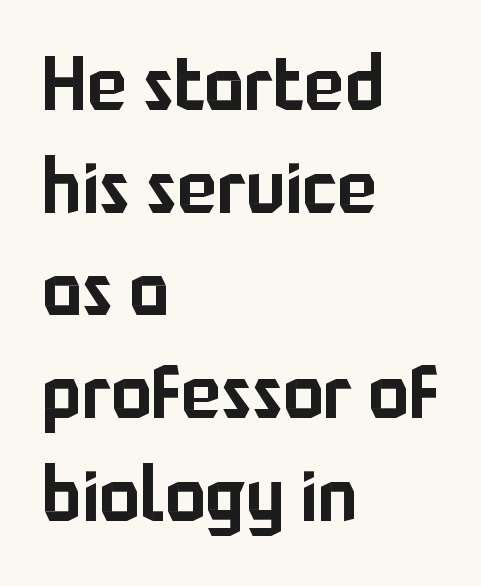
The image shows 75 px sans-serif type, upright; set left-aligned, normal line spacing (1.37x), normal letter spacing, not underlined; low stroke contrast and a medium x-height.
